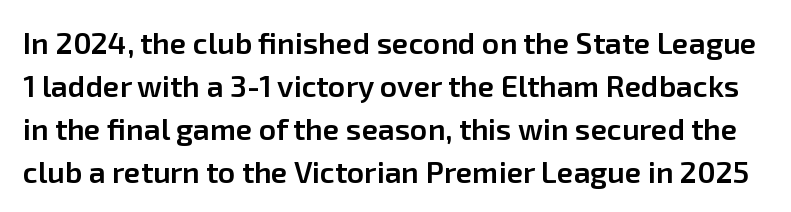
The letterforms sit shoulder to shoulder at normal distance. Nope, not italic — everything's standing straight. Whoever set this chose a conventional vertical rhythm. Think of a printed novel: that variable character pitch is what you see here.
